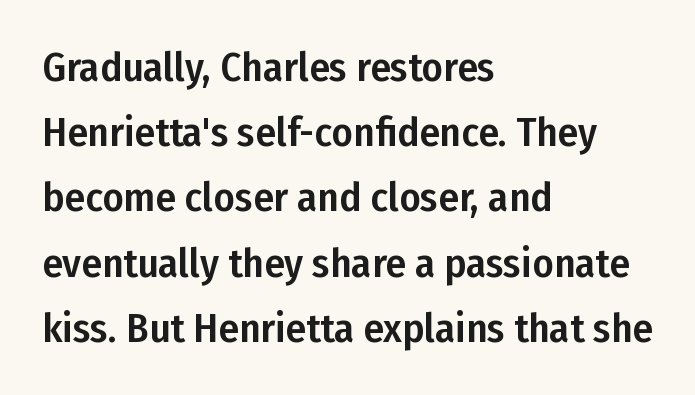
{"serif": "no", "italic": "no", "width": "condensed", "stroke_contrast": "low", "x_height": "medium", "monospaced": "no", "underline": "no", "align": "left", "line_spacing": "normal", "line_spacing_ratio": 1.59, "letter_spacing": "normal", "letter_spacing_em": 0.0, "glyph_px": 41}
